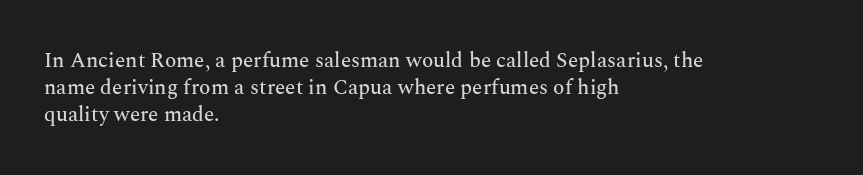
Q: Is the text italic (slanted)? A: No, it is upright.
Q: Is the text underlined? A: No.
Q: How is the paragraph aligned? A: Left-aligned.
Q: Is the spacing between letters normal or unusually wide? A: Normal.
Q: Is the spacing between lines tight, normal or loose? A: Normal.
